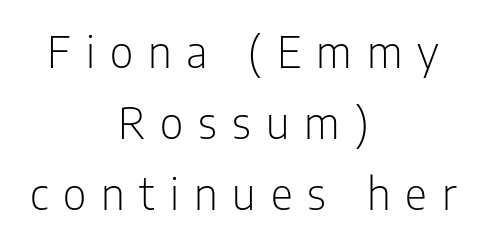
{"serif": "no", "italic": "no", "bold": "no", "weight": "light", "width": "condensed", "stroke_contrast": "low", "x_height": "medium", "monospaced": "no", "underline": "no", "align": "center", "line_spacing": "normal", "line_spacing_ratio": 1.65, "letter_spacing": "wide", "letter_spacing_em": 0.35, "glyph_px": 43}
